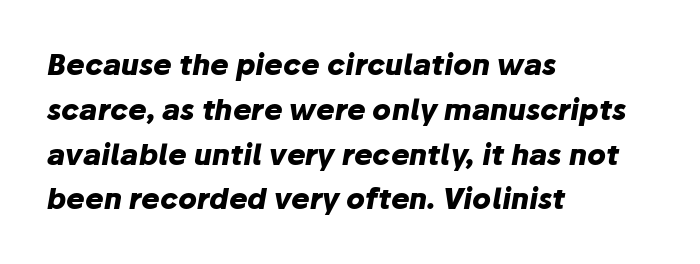
Q: Is the text bold? A: Yes.
Q: Is the text italic (slanted)? A: Yes, it leans right by about 10 degrees.
Q: Is the text underlined? A: No.
Q: How is the paragraph aligned? A: Left-aligned.
Q: Is the spacing between letters normal or unusually wide? A: Normal.
Q: Is the spacing between lines tight, normal or loose? A: Normal.
Q: Width (condensed, normal, or wide)? A: Normal.
Q: Stroke contrast? A: Low.
Q: x-height? A: Medium.
Q: Monospaced? A: No.
